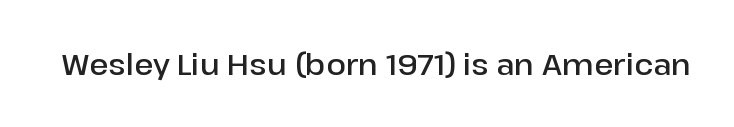
The image shows 29 px semibold sans-serif type, upright; set normal letter spacing, not underlined; low stroke contrast and a medium x-height.
